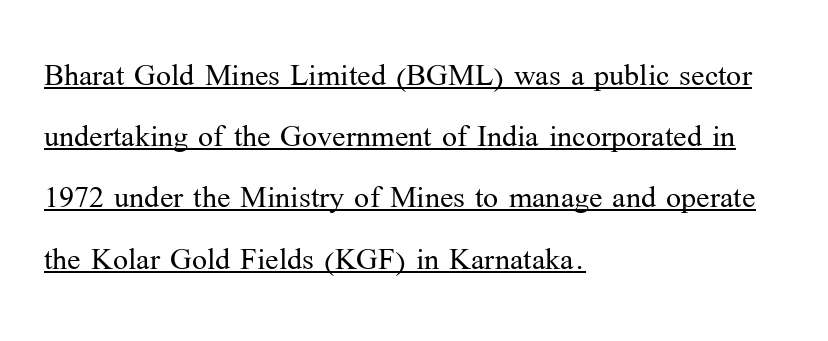
The image shows 40 px light serif type, upright; set left-aligned, normal line spacing (1.53x), normal letter spacing, underlined; medium stroke contrast and a medium x-height.
